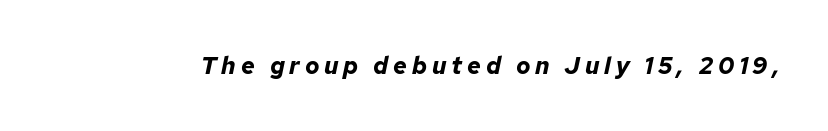
Q: Is the text bold? A: Yes.
Q: Is the text italic (slanted)? A: Yes, it leans right by about 12 degrees.
Q: Is the text underlined? A: No.
Q: Is the spacing between letters normal or unusually wide? A: Unusually wide.
